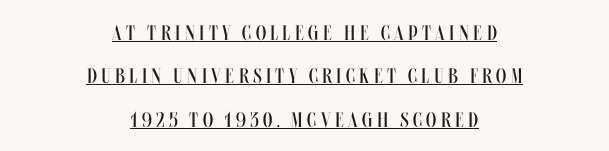
Rows of type keep a wide berth in the vertical direction. The passage is arranged like a title page — every line centered. Upright lettering throughout. Is the type heavy? It reads as light-to-regular instead. The horizontal fit of the characters is loose and conspicuously gappy. A typographer would call this underscored text.
